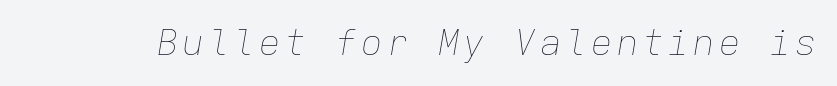
You can tell it's italic because the verticals aren't actually vertical. The rendering uses typewriter-style spacing with identical character cells. Clear beneath every line of the passage. The font sits on the lighter half of the weight spectrum, regular included.
